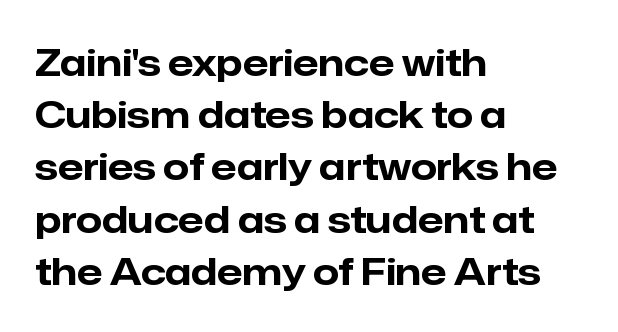
Q: Is the text bold? A: Yes.
Q: Is the text italic (slanted)? A: No, it is upright.
Q: Is the typeface a serif or a sans-serif typeface? A: Sans-serif.
Q: Is the text underlined? A: No.
Q: How is the paragraph aligned? A: Left-aligned.
Q: Is the spacing between letters normal or unusually wide? A: Normal.
Q: Is the spacing between lines tight, normal or loose? A: Normal.
Q: Width (condensed, normal, or wide)? A: Normal.
Q: Stroke contrast? A: Low.
Q: x-height? A: Medium.
Q: Monospaced? A: No.
